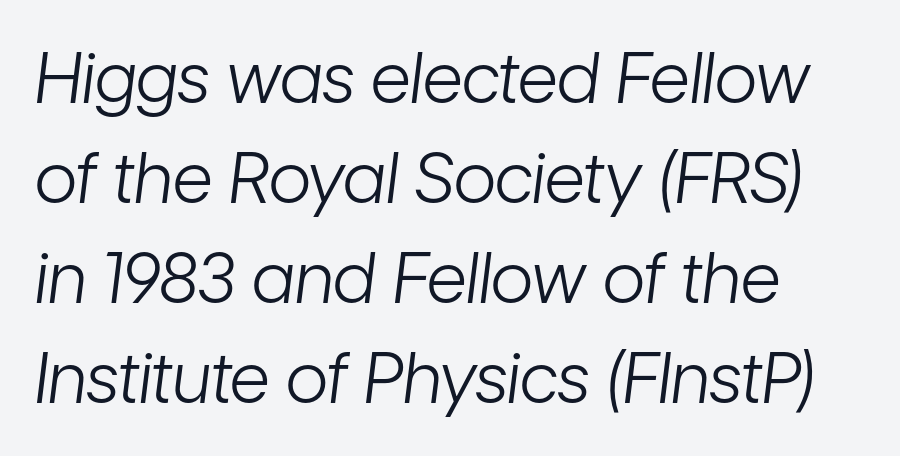
Q: Is the text bold? A: No.
Q: Is the text italic (slanted)? A: Yes, it leans right by about 7 degrees.
Q: Is the text underlined? A: No.
Q: How is the paragraph aligned? A: Left-aligned.
Q: Is the spacing between letters normal or unusually wide? A: Normal.
Q: Is the spacing between lines tight, normal or loose? A: Normal.
Q: Width (condensed, normal, or wide)? A: Condensed.
Q: Stroke contrast? A: Low.
Q: x-height? A: Medium.
Q: Monospaced? A: No.
